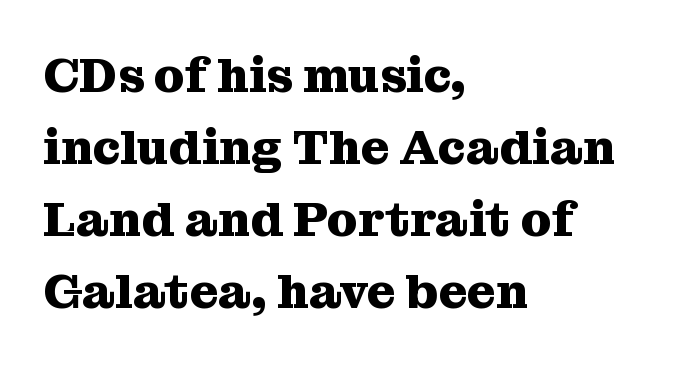
Q: Is the text bold? A: Yes.
Q: Is the text italic (slanted)? A: No, it is upright.
Q: Is the typeface a serif or a sans-serif typeface? A: Serif.
Q: Is the text underlined? A: No.
Q: How is the paragraph aligned? A: Left-aligned.
Q: Is the spacing between letters normal or unusually wide? A: Normal.
Q: Is the spacing between lines tight, normal or loose? A: Normal.
Q: Width (condensed, normal, or wide)? A: Normal.
Q: Stroke contrast? A: Medium.
Q: x-height? A: Medium.
Q: Monospaced? A: No.
